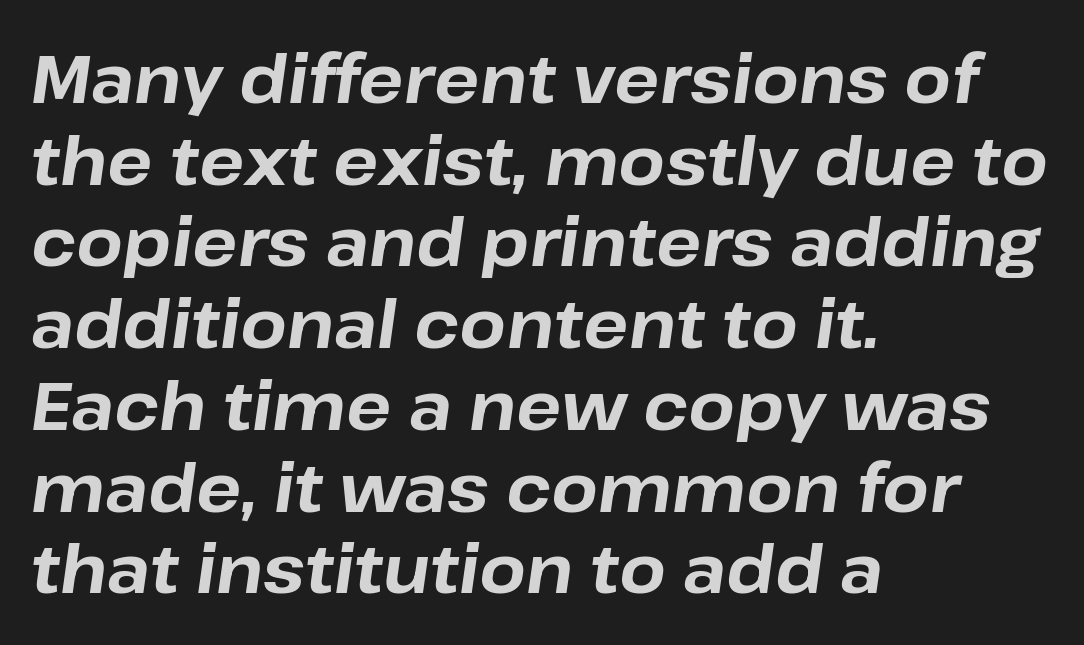
Every row of glyphs begins at an identical x-position on the left. A typesetter would call this zero additional tracking. A typesetter would call this proportional, since set widths differ per character. Bold? Absolutely — the strokes are thick and heavy. The words here are not underlined.
